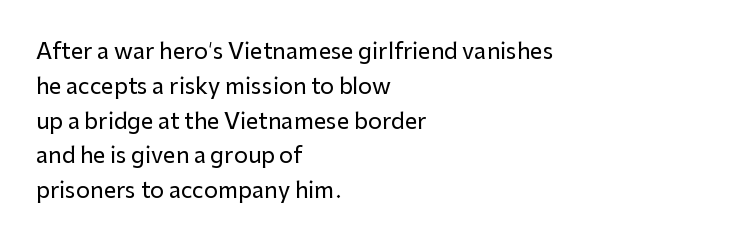
The letters stand straight up with perfectly vertical stems. The strip under each line holds only bare page. Each new line begins a customary step beneath the previous one. Inter-character spacing is left at the font's built-in metrics. The paragraph shown leans on its left margin.
